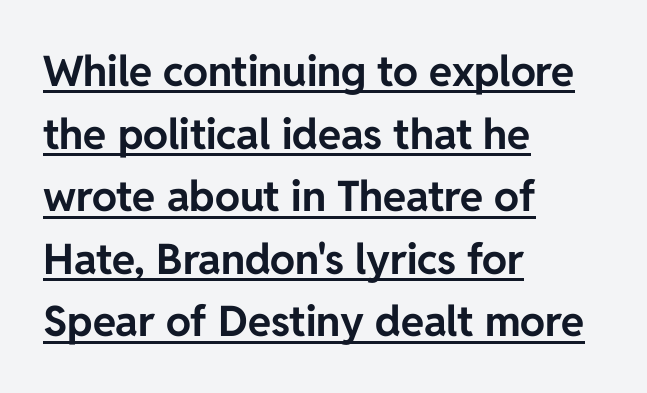
{"serif": "no", "italic": "no", "bold": "yes", "weight": "bold", "width": "normal", "stroke_contrast": "low", "x_height": "medium", "monospaced": "no", "underline": "yes", "align": "left", "line_spacing": "normal", "line_spacing_ratio": 1.49, "letter_spacing": "normal", "letter_spacing_em": 0.0, "glyph_px": 42}
